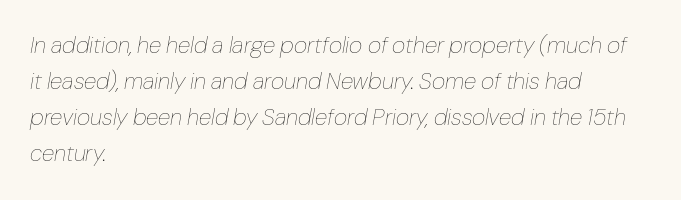
Q: Is the text bold? A: No.
Q: Is the text italic (slanted)? A: Yes, it leans right by about 10 degrees.
Q: Is the text underlined? A: No.
Q: How is the paragraph aligned? A: Left-aligned.
Q: Is the spacing between letters normal or unusually wide? A: Normal.
Q: Is the spacing between lines tight, normal or loose? A: Normal.
